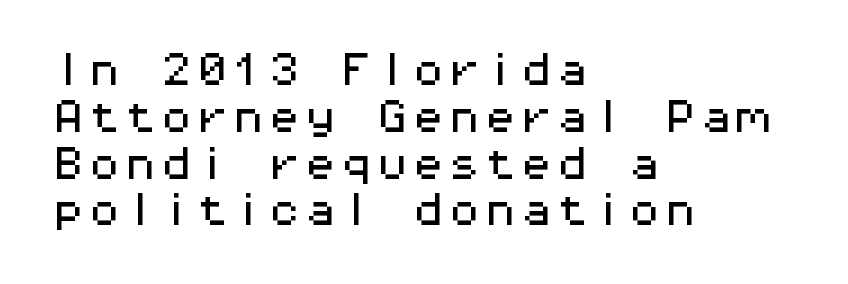
The image shows 36 px wide sans-serif type, upright, monospaced; set left-aligned, normal line spacing (1.3x), normal letter spacing, not underlined; medium stroke contrast and a medium x-height.
